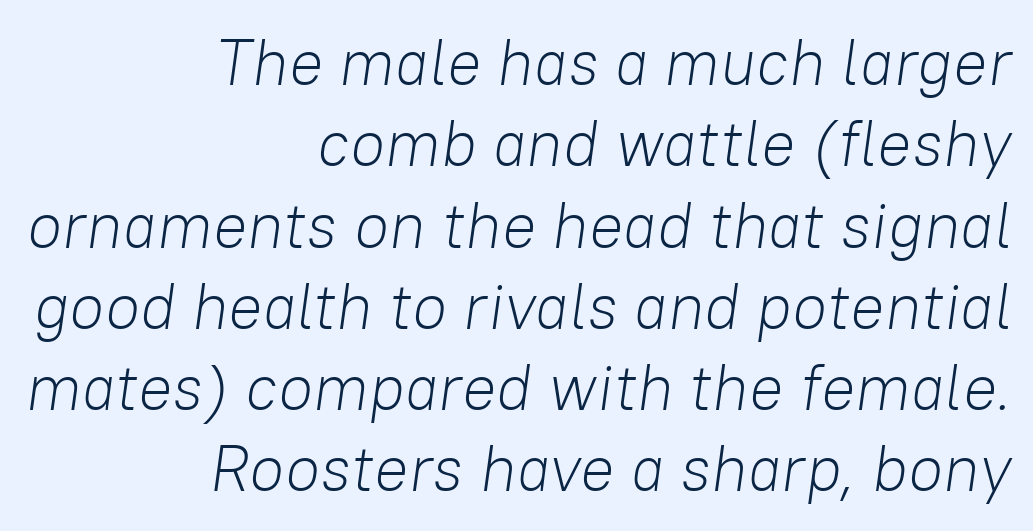
{"italic": "yes", "lean": "right", "slant_degrees": 8, "bold": "no", "weight": "light", "width": "normal", "stroke_contrast": "low", "x_height": "medium", "monospaced": "no", "underline": "no", "align": "right", "line_spacing": "normal", "line_spacing_ratio": 1.27, "letter_spacing": "normal", "letter_spacing_em": 0.0, "glyph_px": 64}
